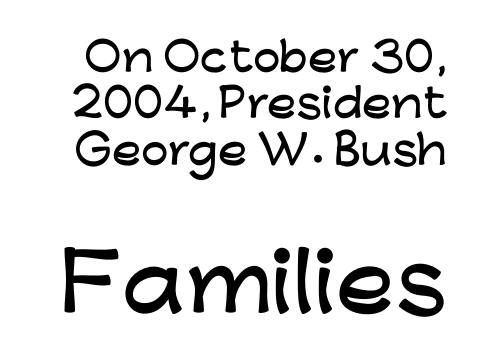
Note the varied advance widths — an 'i' is clearly narrower than an 'm'. Larger block? The one below; the one above is distinctly smaller. Note: no serifs on the glyphs. Has an underline been added? It has not. Tall strokes in this sample are plumb rather than angled.
